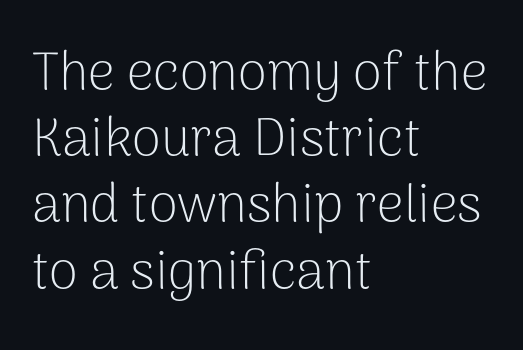
Unbolded letterforms with no extra heft. Designer's note — italics off, roman on. Honestly, there is no underline to notice here at all. If you drew a ruler down the left edge, every line would touch it.
